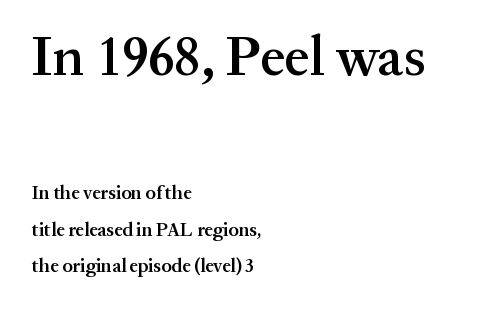
{"serif": "yes", "italic": "no", "bold": "semi", "weight": "semibold", "width": "normal", "stroke_contrast": "medium", "x_height": "medium", "monospaced": "no", "underline": "no", "align": "left", "line_spacing": "loose", "line_spacing_ratio": 1.92, "letter_spacing": "normal", "letter_spacing_em": 0.0, "larger_block": "first", "size_ratio": 2.95, "glyph_px": 56}
